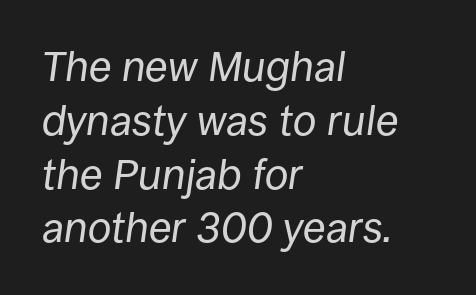
{"italic": "yes", "lean": "right", "slant_degrees": 8, "bold": "no", "weight": "regular", "width": "normal", "stroke_contrast": "low", "x_height": "large", "monospaced": "no", "underline": "no", "align": "left", "line_spacing": "normal", "line_spacing_ratio": 1.28, "letter_spacing": "normal", "letter_spacing_em": 0.0, "glyph_px": 42}
